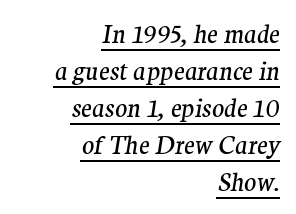
The image shows 25 px text type, italic (leaning right); set right-aligned, normal line spacing (1.48x), normal letter spacing, underlined.
